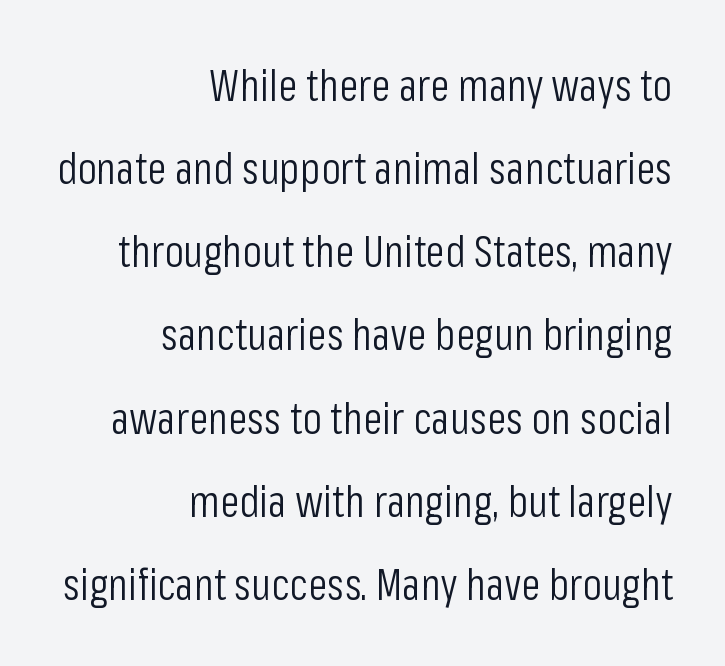
Spacing verdict: proportional, widths tailored to each character. The axis of the letterforms is exactly vertical. The font sits on the lighter half of the weight spectrum, regular included. All the whitespace from short lines collects on the left. Rule under the text: the space is simply empty.
